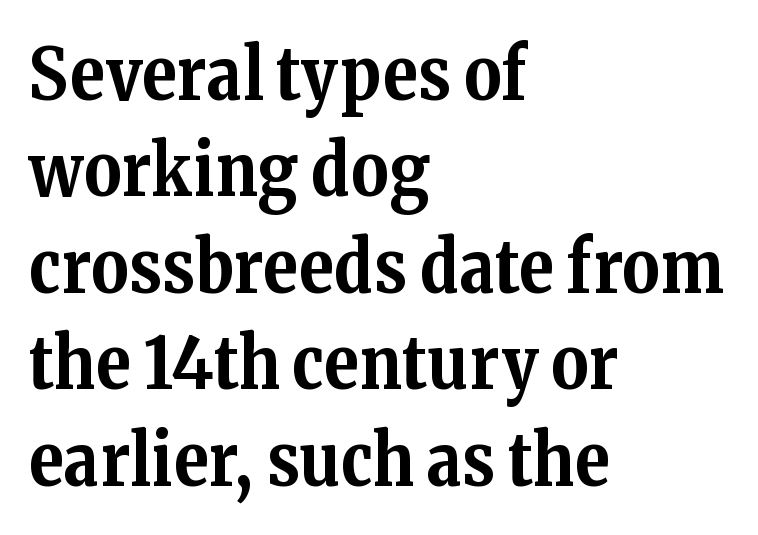
A typesetter would call this proportional, since set widths differ per character. These lines carry a lot of weight — the face is fully bold. These lines are set flush left with a ragged right edge. The passage shown stacks its lines at a standard gap.
